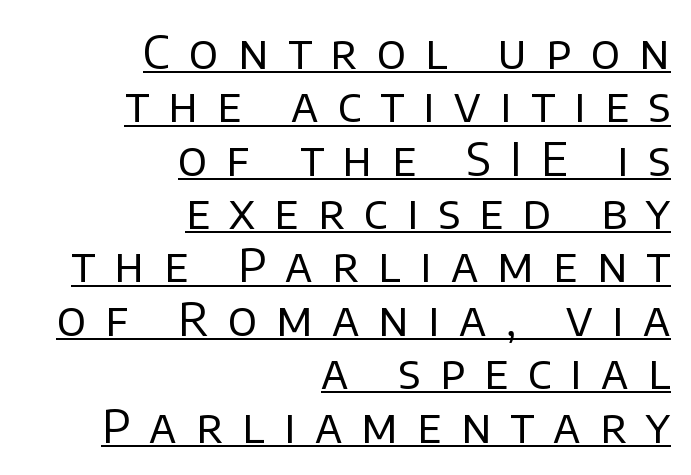
Every word sits above its own underline. Upright lettering throughout. A typesetter would call this proportional, since set widths differ per character. A student would call this right alignment; a typographer would say flush right, rag left.
